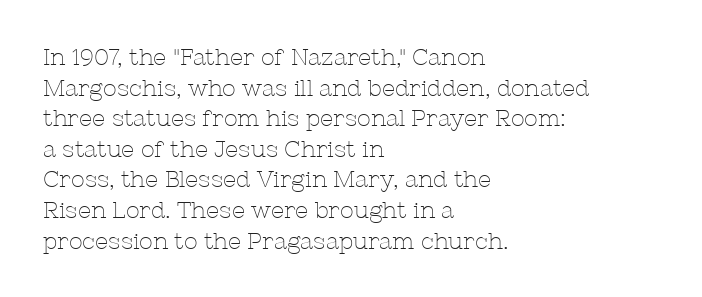
The image shows 23 px text type, upright; set left-aligned, normal line spacing (1.33x), normal letter spacing, not underlined.
